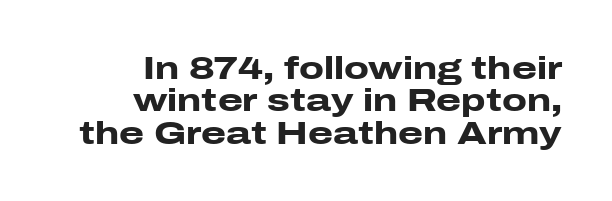
The image shows 32 px heavy, wide sans-serif type, upright; set right-aligned, tight line spacing (1.01x), normal letter spacing, not underlined; low stroke contrast and a medium x-height.
